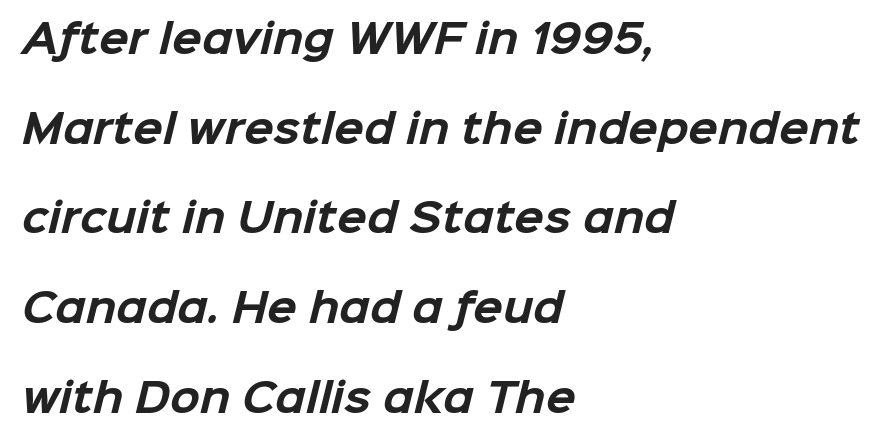
The image shows 39 px bold sans-serif type; set left-aligned, loose line spacing (2.3x), normal letter spacing, not underlined; low stroke contrast and a medium x-height.
